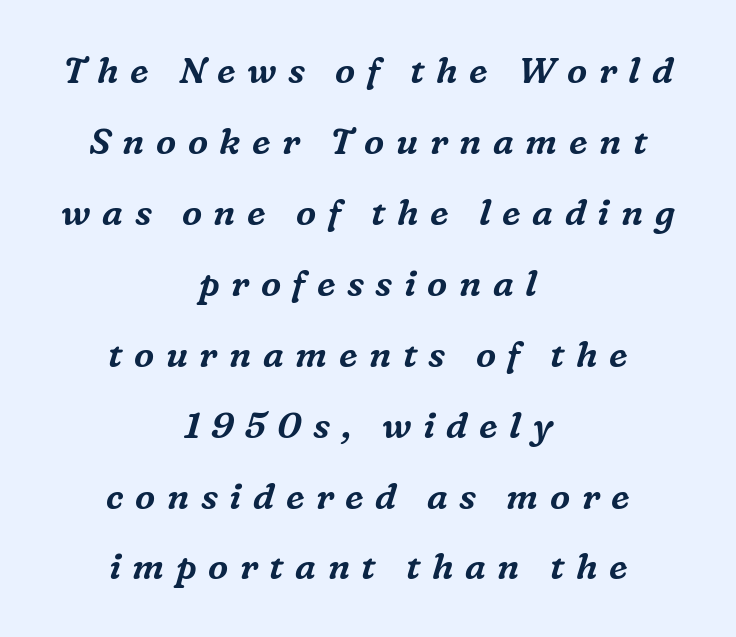
The lines are quadded center. The face used here is seriffed, in the tradition of book romans. Someone cranked the tracking dial way up on this one. The line-height multiplier appears high, well above default.
